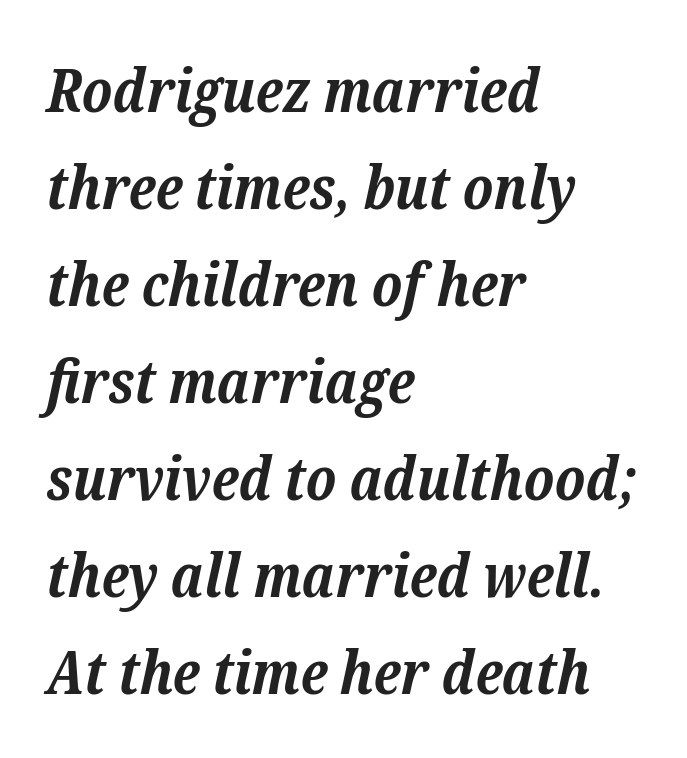
Q: Is the text bold? A: Yes.
Q: Is the text italic (slanted)? A: Yes, it leans right by about 12 degrees.
Q: Is the typeface a serif or a sans-serif typeface? A: Serif.
Q: Is the text underlined? A: No.
Q: How is the paragraph aligned? A: Left-aligned.
Q: Is the spacing between letters normal or unusually wide? A: Normal.
Q: Is the spacing between lines tight, normal or loose? A: Normal.
Q: Width (condensed, normal, or wide)? A: Normal.
Q: Stroke contrast? A: Low.
Q: x-height? A: Medium.
Q: Monospaced? A: No.
